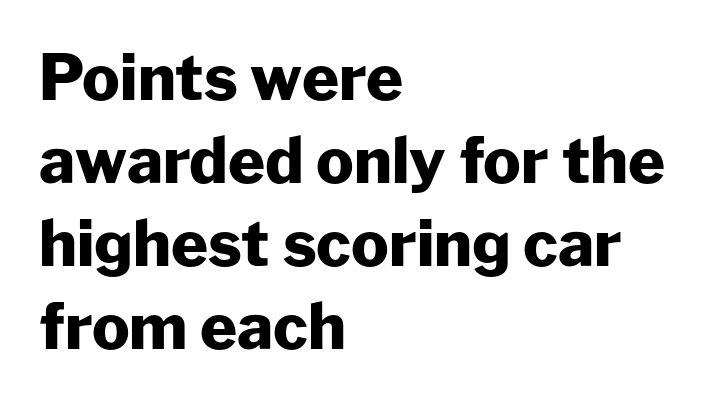
{"serif": "no", "italic": "no", "bold": "yes", "weight": "heavy", "width": "normal", "stroke_contrast": "low", "x_height": "medium", "monospaced": "no", "underline": "no", "align": "left", "line_spacing": "normal", "line_spacing_ratio": 1.32, "letter_spacing": "normal", "letter_spacing_em": 0.0, "glyph_px": 63}
